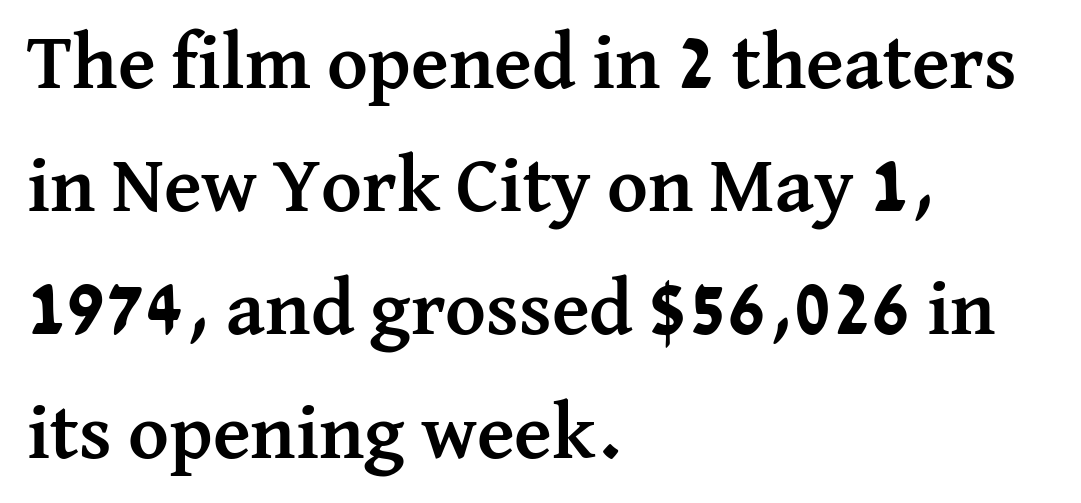
{"serif": "yes", "italic": "no", "bold": "yes", "weight": "semibold", "width": "normal", "stroke_contrast": "medium", "x_height": "medium", "monospaced": "no", "underline": "no", "align": "left", "line_spacing": "normal", "line_spacing_ratio": 1.58, "letter_spacing": "normal", "letter_spacing_em": 0.0, "glyph_px": 78}
